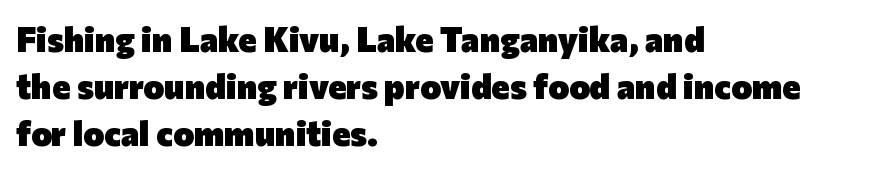
The image shows 35 px heavy sans-serif type, upright; set left-aligned, normal line spacing (1.35x), normal letter spacing, not underlined; low stroke contrast and a medium x-height.
